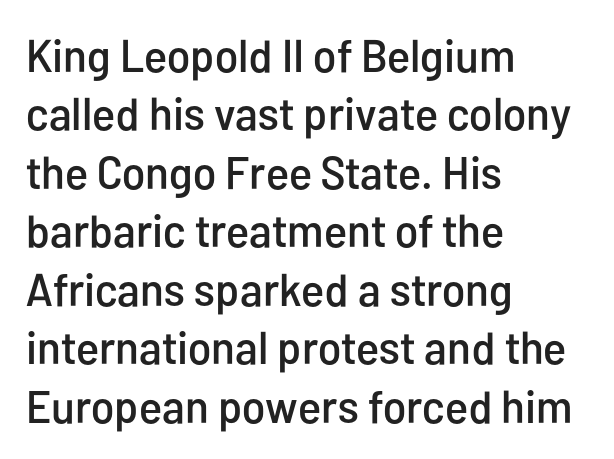
{"serif": "no", "italic": "no", "width": "condensed", "stroke_contrast": "low", "x_height": "medium", "monospaced": "no", "underline": "no", "align": "left", "line_spacing": "normal", "line_spacing_ratio": 1.27, "letter_spacing": "normal", "letter_spacing_em": 0.0, "glyph_px": 46}
